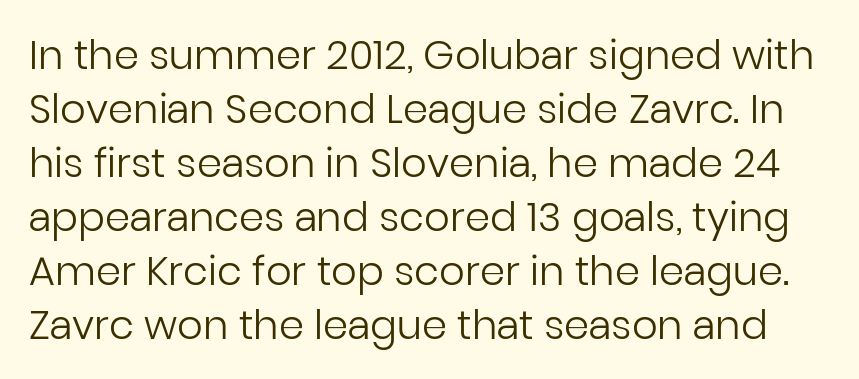
The vertical gap from one line to the next is medium. This sample uses a sans-serif face. Is this a fixed-width face? No — the glyphs have proportional, varying widths. Upright lettering throughout.
